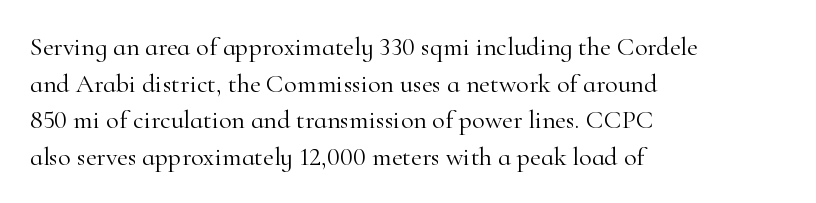
Q: Is the text bold? A: No.
Q: Is the text italic (slanted)? A: No, it is upright.
Q: Is the text underlined? A: No.
Q: How is the paragraph aligned? A: Left-aligned.
Q: Is the spacing between letters normal or unusually wide? A: Normal.
Q: Is the spacing between lines tight, normal or loose? A: Normal.
